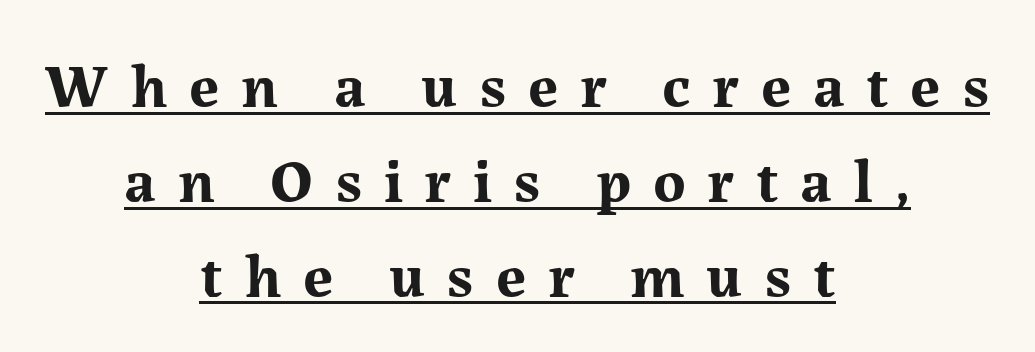
Q: Is the text bold? A: Yes.
Q: Is the text italic (slanted)? A: No, it is upright.
Q: Is the typeface a serif or a sans-serif typeface? A: Serif.
Q: Is the text underlined? A: Yes.
Q: How is the paragraph aligned? A: Centered.
Q: Is the spacing between letters normal or unusually wide? A: Unusually wide.
Q: Is the spacing between lines tight, normal or loose? A: Normal.
Q: Width (condensed, normal, or wide)? A: Normal.
Q: Stroke contrast? A: Medium.
Q: x-height? A: Medium.
Q: Monospaced? A: No.
